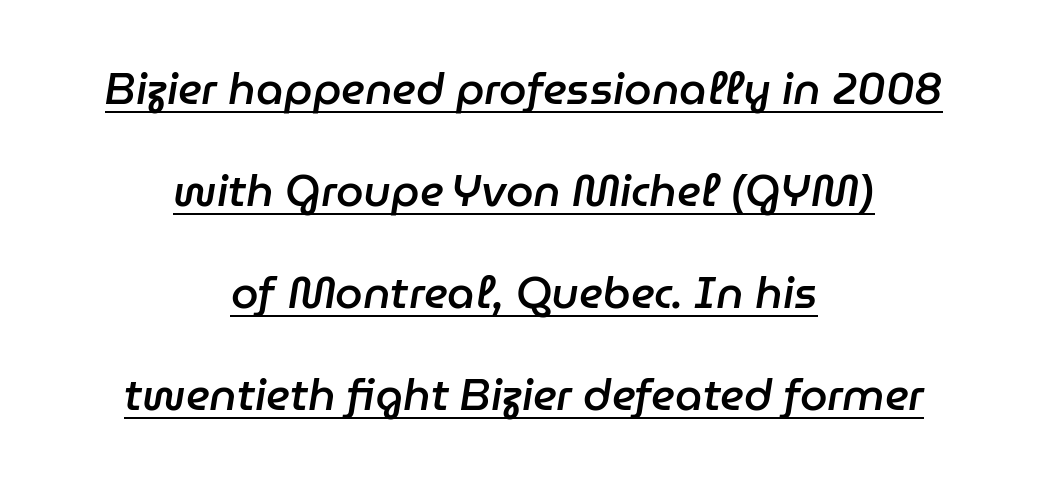
Q: Is the text bold? A: Semi-bold.
Q: Is the text italic (slanted)? A: Yes, it leans right by about 9 degrees.
Q: Is the text underlined? A: Yes.
Q: How is the paragraph aligned? A: Centered.
Q: Is the spacing between letters normal or unusually wide? A: Normal.
Q: Is the spacing between lines tight, normal or loose? A: Loose.
Q: Width (condensed, normal, or wide)? A: Normal.
Q: Stroke contrast? A: Low.
Q: x-height? A: Medium.
Q: Monospaced? A: No.
